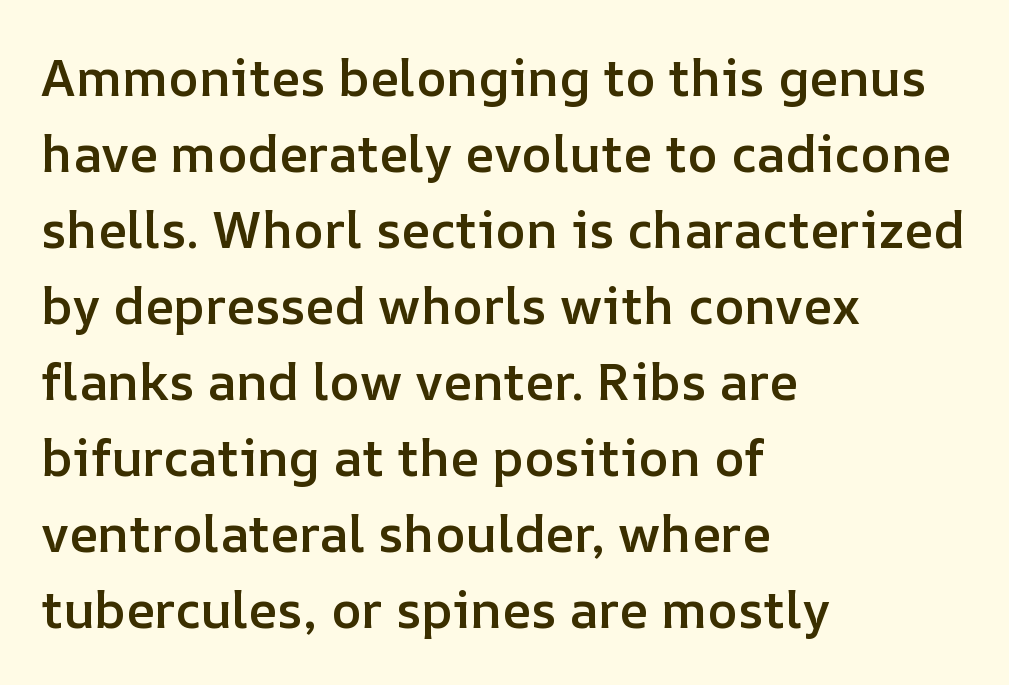
{"italic": "no", "bold": "semi", "weight": "semibold", "width": "normal", "stroke_contrast": "low", "x_height": "medium", "monospaced": "no", "underline": "no", "align": "left", "line_spacing": "normal", "line_spacing_ratio": 1.49, "letter_spacing": "normal", "letter_spacing_em": 0.0, "glyph_px": 51}
